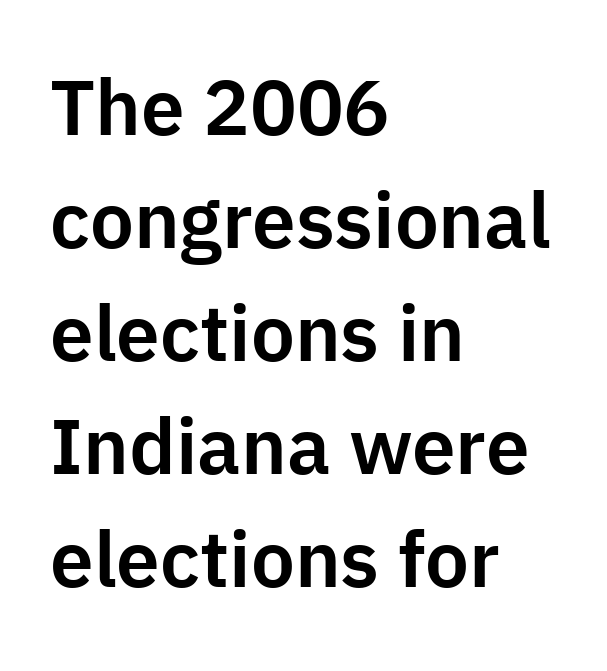
{"serif": "no", "italic": "no", "width": "normal", "stroke_contrast": "low", "x_height": "medium", "monospaced": "no", "underline": "no", "align": "left", "line_spacing": "normal", "line_spacing_ratio": 1.45, "letter_spacing": "normal", "letter_spacing_em": 0.0, "glyph_px": 78}
